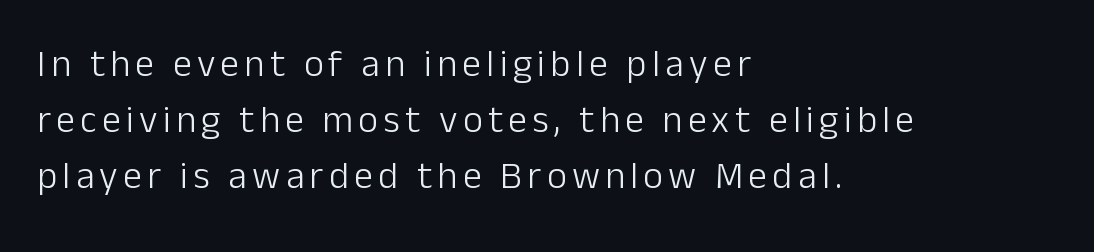
The passage shown is typed in a proportional face where columns would drift. All the whitespace from short lines collects on the right. Whoever set this chose a conventional vertical rhythm. Nothing sits at the stroke ends, so this counts as sans-serif. Letters rest on an invisible, unmarked baseline. Heaviness? Minimal to ordinary, like unemphasized prose.
